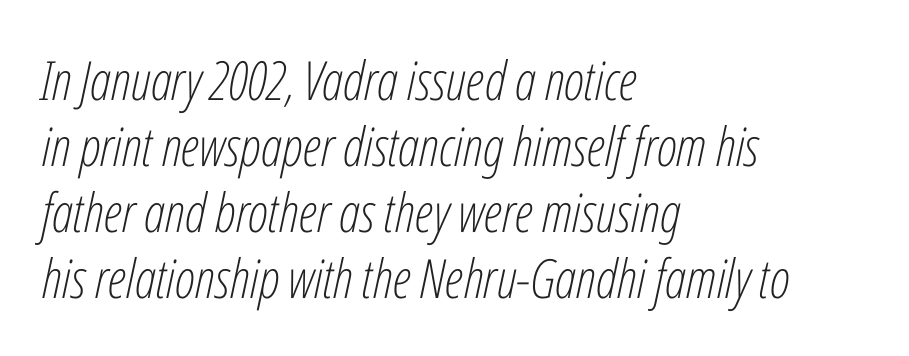
Q: Is the text bold? A: No.
Q: Is the text italic (slanted)? A: Yes, it leans right by about 12 degrees.
Q: Is the text underlined? A: No.
Q: How is the paragraph aligned? A: Left-aligned.
Q: Is the spacing between letters normal or unusually wide? A: Normal.
Q: Width (condensed, normal, or wide)? A: Condensed.
Q: Stroke contrast? A: Low.
Q: x-height? A: Medium.
Q: Monospaced? A: No.
